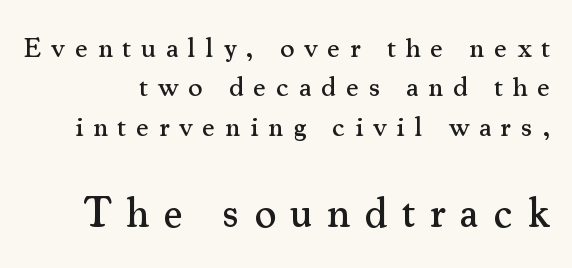
Q: Is the text italic (slanted)? A: No, it is upright.
Q: Is the typeface a serif or a sans-serif typeface? A: Serif.
Q: Is the text underlined? A: No.
Q: Is the spacing between letters normal or unusually wide? A: Unusually wide.
Q: Is the spacing between lines tight, normal or loose? A: Normal.
Q: Which block of text is set in a larger size, the first (top) or the second (bottom)? A: The second (bottom) one.
Q: Width (condensed, normal, or wide)? A: Normal.
Q: Stroke contrast? A: Medium.
Q: x-height? A: Small.
Q: Monospaced? A: No.
